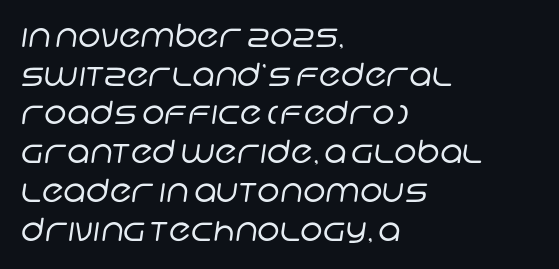
Weight: regular or lighter. This sample uses plain, unmodified letter spacing. A typesetter would label this face a sans. Varying glyph widths throughout — classic text-font behaviour.
